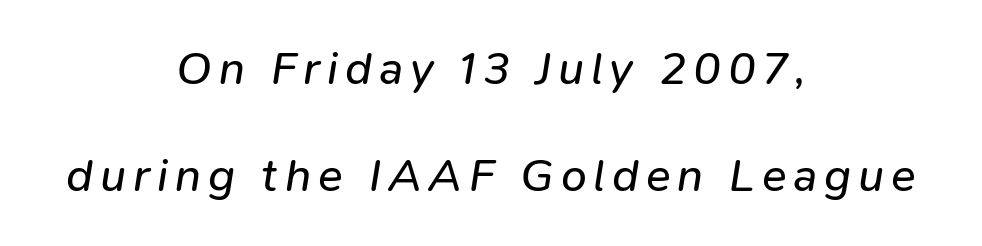
{"italic": "yes", "lean": "right", "slant_degrees": 9, "bold": "no", "weight": "regular", "width": "normal", "stroke_contrast": "low", "x_height": "medium", "monospaced": "no", "underline": "no", "align": "center", "line_spacing": "loose", "line_spacing_ratio": 2.33, "glyph_px": 46}
